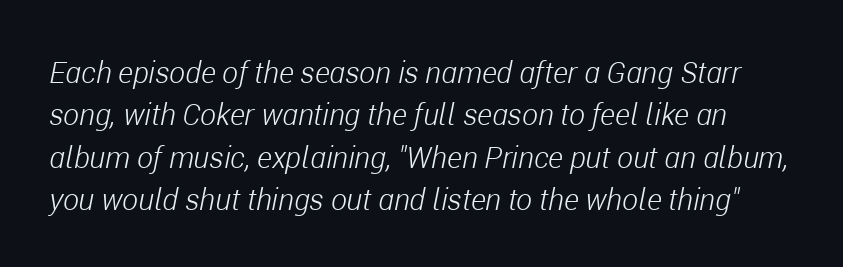
{"italic": "yes", "lean": "right", "slant_degrees": 11, "bold": "no", "weight": "light", "width": "condensed", "stroke_contrast": "low", "x_height": "medium", "monospaced": "no", "underline": "no", "line_spacing": "normal", "line_spacing_ratio": 1.41, "letter_spacing": "normal", "letter_spacing_em": 0.0, "glyph_px": 30}
